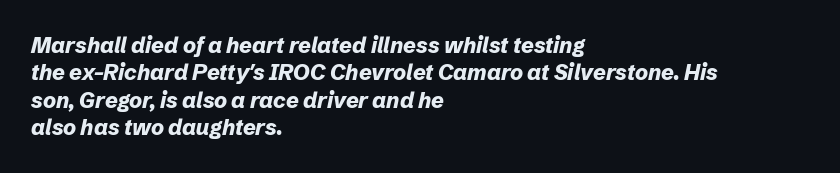
Q: Is the text bold? A: Yes.
Q: Is the text italic (slanted)? A: Yes, it leans right by about 12 degrees.
Q: Is the text underlined? A: No.
Q: How is the paragraph aligned? A: Left-aligned.
Q: Is the spacing between letters normal or unusually wide? A: Normal.
Q: Is the spacing between lines tight, normal or loose? A: Normal.
